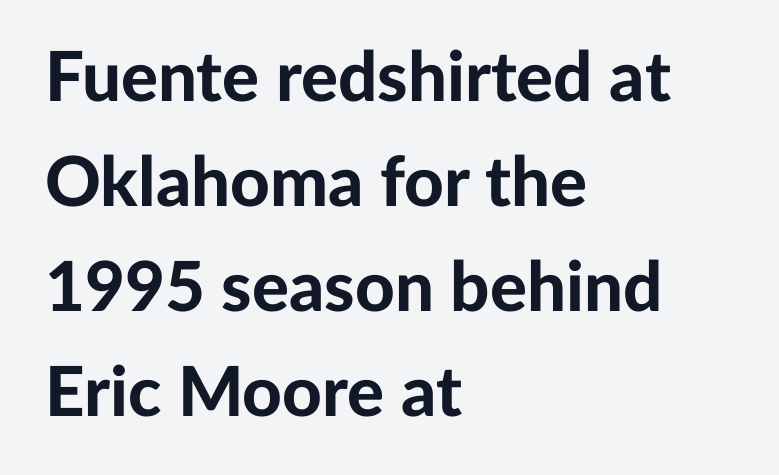
Q: Is the text bold? A: Yes.
Q: Is the text italic (slanted)? A: No, it is upright.
Q: Is the typeface a serif or a sans-serif typeface? A: Sans-serif.
Q: Is the text underlined? A: No.
Q: How is the paragraph aligned? A: Left-aligned.
Q: Is the spacing between letters normal or unusually wide? A: Normal.
Q: Is the spacing between lines tight, normal or loose? A: Normal.
Q: Width (condensed, normal, or wide)? A: Normal.
Q: Stroke contrast? A: Low.
Q: x-height? A: Medium.
Q: Monospaced? A: No.
